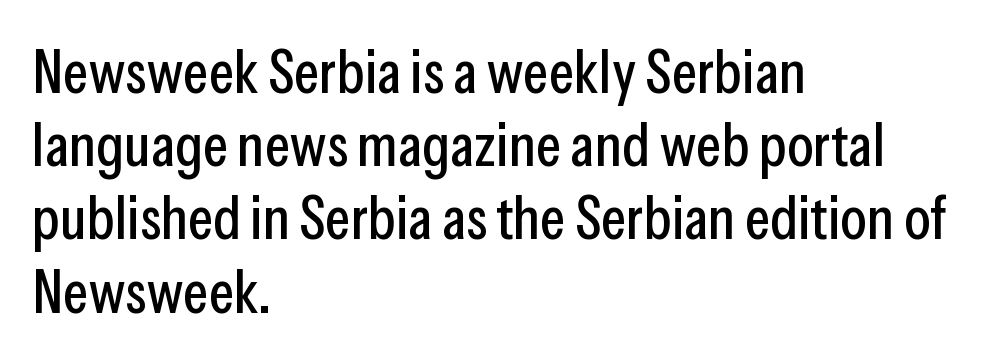
{"serif": "no", "italic": "no", "width": "condensed", "stroke_contrast": "low", "x_height": "medium", "monospaced": "no", "underline": "no", "align": "left", "line_spacing_ratio": 1.2, "letter_spacing": "normal", "letter_spacing_em": 0.0, "glyph_px": 61}
